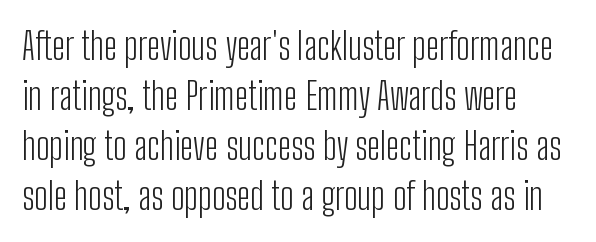
{"serif": "no", "italic": "no", "bold": "no", "weight": "light", "width": "condensed", "stroke_contrast": "low", "x_height": "medium", "monospaced": "no", "underline": "no", "align": "left", "line_spacing": "normal", "line_spacing_ratio": 1.32, "letter_spacing": "normal", "letter_spacing_em": 0.0, "glyph_px": 38}
